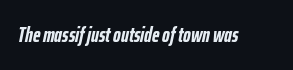
{"italic": "yes", "lean": "right", "slant_degrees": 12, "bold": "yes", "underline": "no", "letter_spacing": "normal", "letter_spacing_em": 0.0, "glyph_px": 21}
